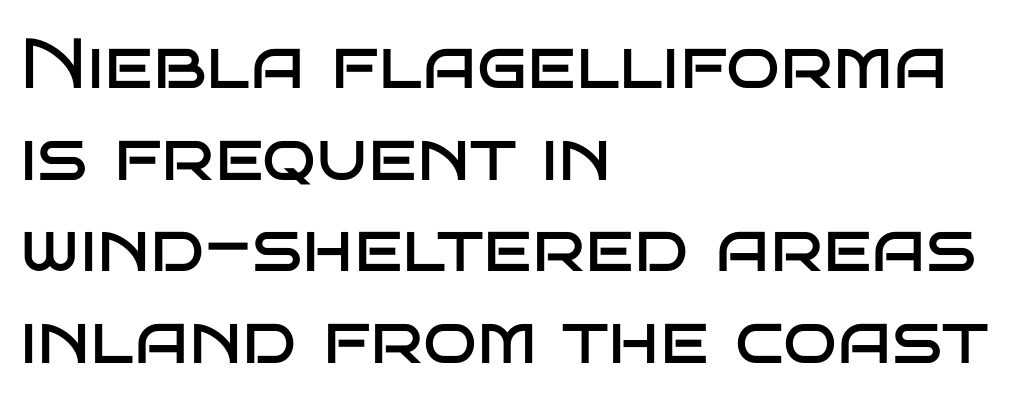
Inter-character spacing is left at the font's built-in metrics. Is this a sans? Yes — the strokes have no serifs. Here the designer chose a conventional face with non-uniform glyph widths. Heft: none added — not bold. Ascenders rise straight up at ninety degrees.
